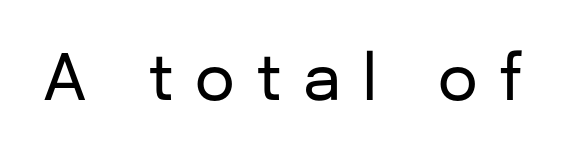
The image shows 63 px sans-serif type, upright; set unusually wide letter spacing (+0.34 em), not underlined; low stroke contrast and a medium x-height.
